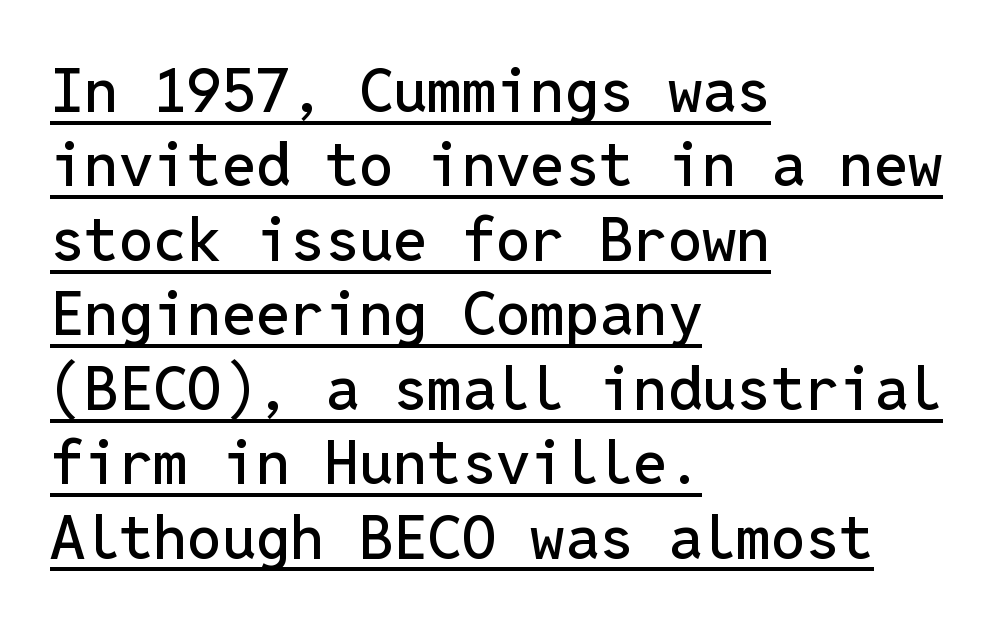
The image shows 61 px sans-serif type, upright, monospaced; set left-aligned, line spacing 1.22x, normal letter spacing, underlined; low stroke contrast and a medium x-height.
